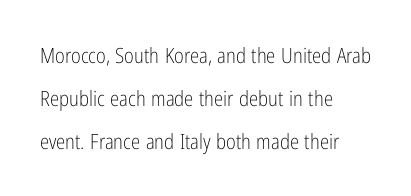
The image shows 21 px text type, upright; set left-aligned, loose line spacing (2.04x), normal letter spacing, not underlined.
